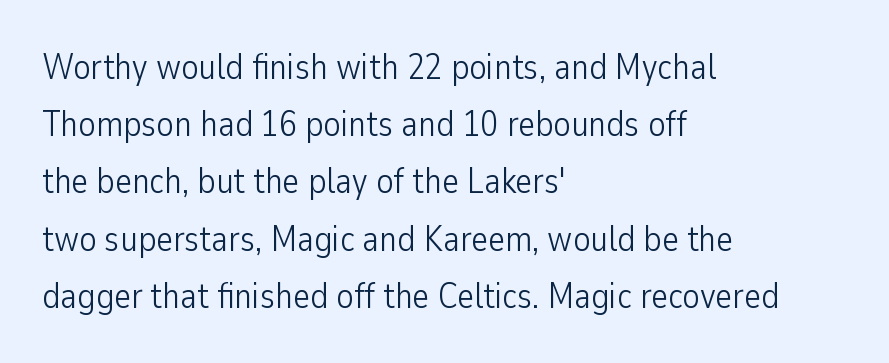
The image shows 36 px light, condensed sans-serif type, upright; set left-aligned, normal line spacing (1.59x), normal letter spacing, not underlined; low stroke contrast and a medium x-height.
